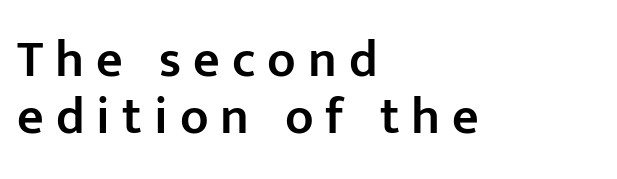
These lines stack with their left ends in a neat column. The lettering stays uniformly vertical, giving the passage a roman look. Spacing verdict: proportional, widths tailored to each character. Notice the strokes are somewhat thickened but not fully heavy: this is a semibold. What's the leading like? Squeezed, with rows nearly overlapping. Check under the words: just untouched page.
